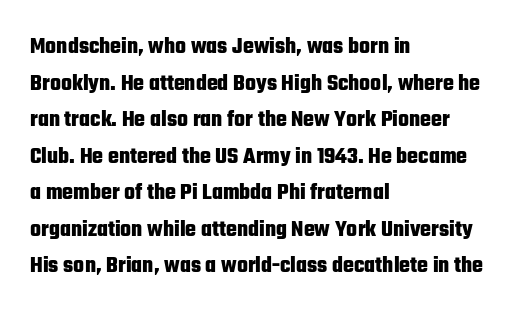
Q: Is the text bold? A: Yes.
Q: Is the text italic (slanted)? A: No, it is upright.
Q: Is the text underlined? A: No.
Q: How is the paragraph aligned? A: Left-aligned.
Q: Is the spacing between letters normal or unusually wide? A: Normal.
Q: Is the spacing between lines tight, normal or loose? A: Normal.
